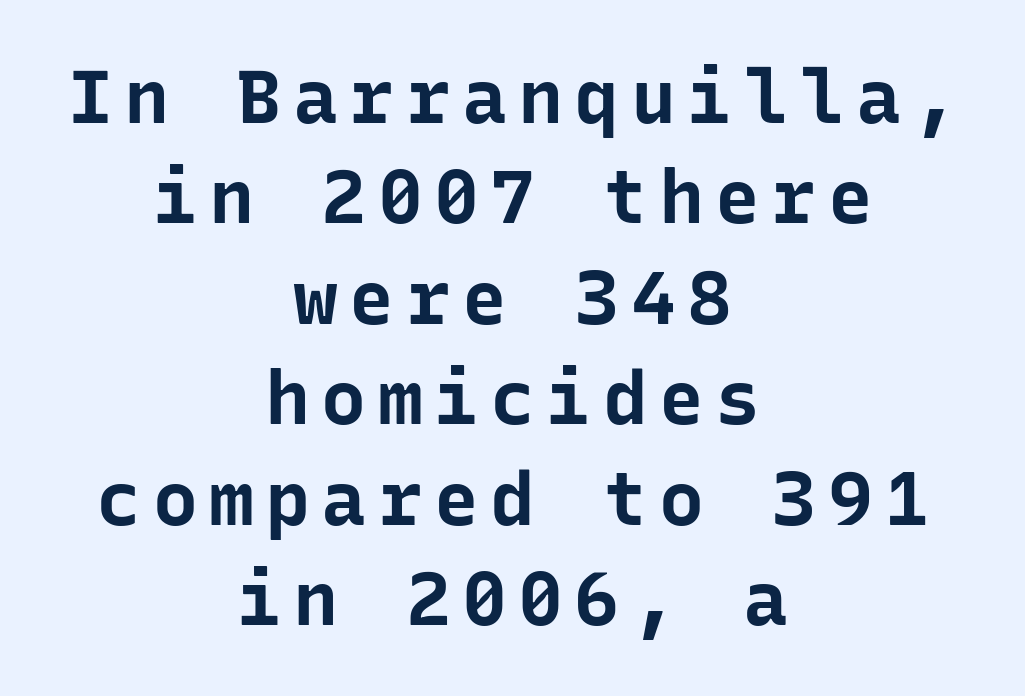
{"serif": "no", "italic": "no", "bold": "yes", "weight": "bold", "width": "normal", "stroke_contrast": "low", "x_height": "medium", "monospaced": "yes", "underline": "no", "align": "center", "line_spacing": "normal", "line_spacing_ratio": 1.34, "glyph_px": 75}
